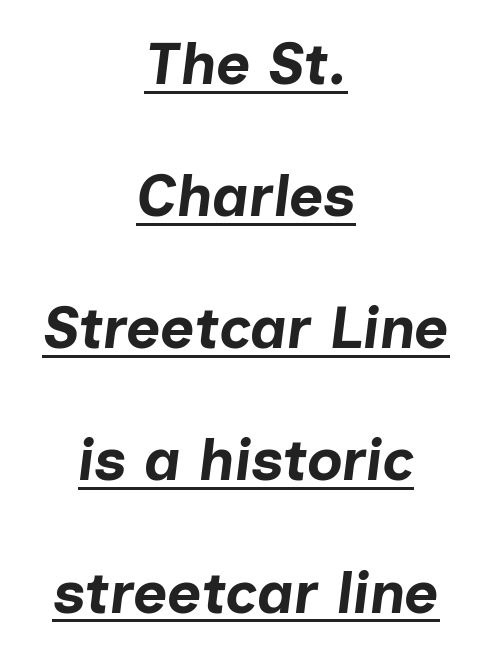
Is this a fixed-width face? No — the glyphs have proportional, varying widths. Rows of type keep a wide berth in the vertical direction. The words here are underlined. Default kerning and tracking; the words read as compact shapes. The glyphs look as if they've been sheared to an angle.
